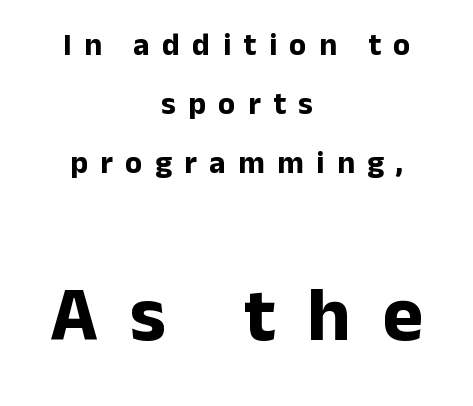
Line starts and ends both wander, symmetrically. The passage shown stacks its lines with a broad gap. Glance below the letters and you will spot only blank space. Grotesque or geometric, the face here clearly has no serifs. Do the letters lean? They stand straight. The rendering uses natural spacing where letterforms have individual widths.
